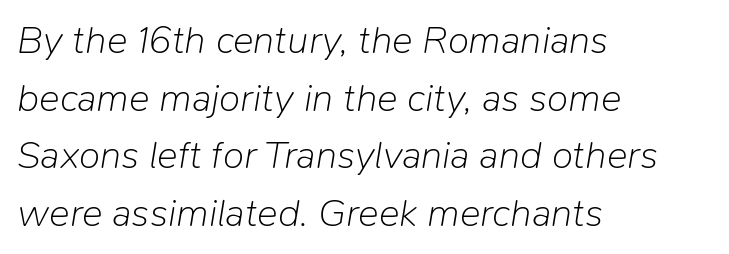
Q: Is the text bold? A: No.
Q: Is the text italic (slanted)? A: Yes, it leans right by about 9 degrees.
Q: Is the text underlined? A: No.
Q: How is the paragraph aligned? A: Left-aligned.
Q: Is the spacing between letters normal or unusually wide? A: Normal.
Q: Is the spacing between lines tight, normal or loose? A: Normal.
Q: Width (condensed, normal, or wide)? A: Normal.
Q: Stroke contrast? A: Low.
Q: x-height? A: Medium.
Q: Monospaced? A: No.
